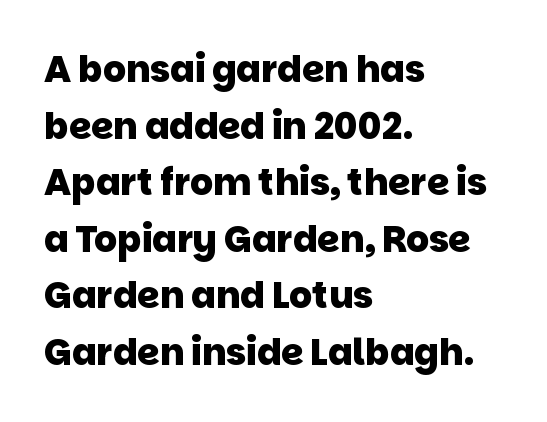
{"serif": "no", "bold": "yes", "weight": "heavy", "width": "normal", "stroke_contrast": "low", "x_height": "large", "monospaced": "no", "underline": "no", "align": "left", "line_spacing": "normal", "line_spacing_ratio": 1.57, "letter_spacing": "normal", "letter_spacing_em": 0.0, "glyph_px": 36}
